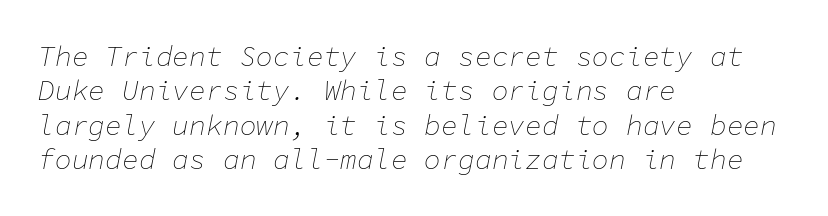
Q: Is the text bold? A: No.
Q: Is the text italic (slanted)? A: Yes, it leans right by about 11 degrees.
Q: Is the text underlined? A: No.
Q: How is the paragraph aligned? A: Left-aligned.
Q: Is the spacing between letters normal or unusually wide? A: Normal.
Q: Width (condensed, normal, or wide)? A: Normal.
Q: Stroke contrast? A: Low.
Q: x-height? A: Medium.
Q: Monospaced? A: Yes.
